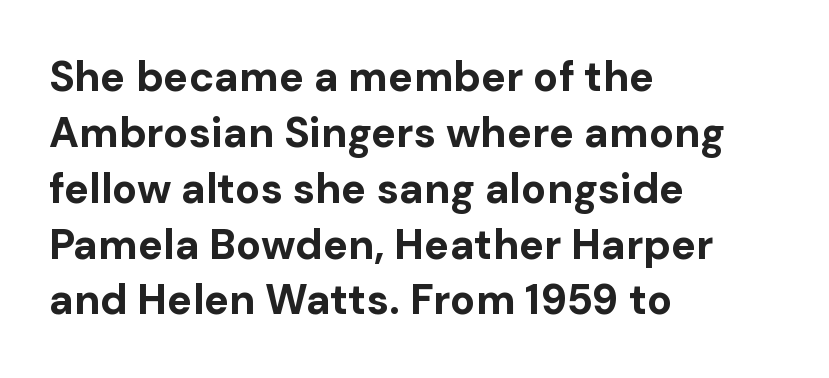
Q: Is the text bold? A: Yes.
Q: Is the text italic (slanted)? A: No, it is upright.
Q: Is the typeface a serif or a sans-serif typeface? A: Sans-serif.
Q: Is the text underlined? A: No.
Q: How is the paragraph aligned? A: Left-aligned.
Q: Is the spacing between letters normal or unusually wide? A: Normal.
Q: Is the spacing between lines tight, normal or loose? A: Normal.
Q: Width (condensed, normal, or wide)? A: Normal.
Q: Stroke contrast? A: Low.
Q: x-height? A: Medium.
Q: Monospaced? A: No.
